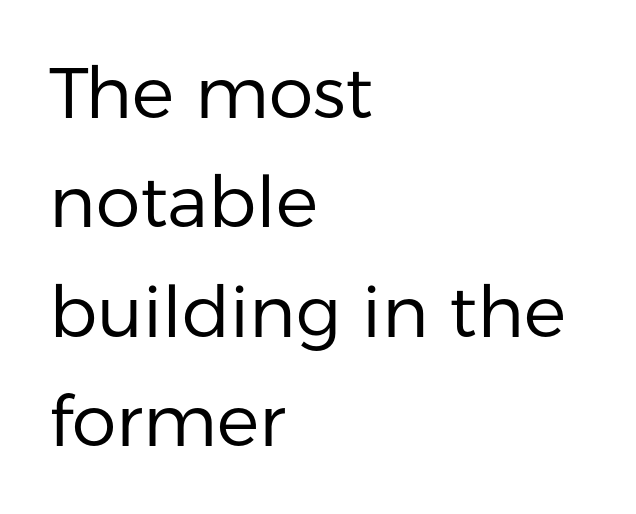
Regarding serifs, this sample does without them. The rendering keeps characters at their native spacing. Note the varied advance widths — an 'i' is clearly narrower than an 'm'. The paragraph has a hard left edge and a soft right edge. The face looks like a standard text weight, possibly lighter.
